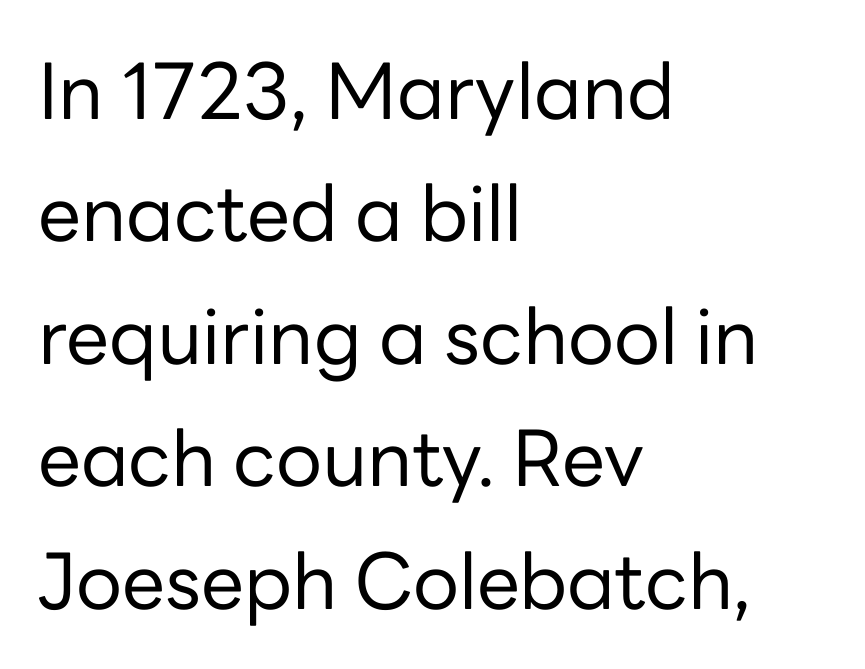
The image shows 77 px regular-weight sans-serif type, upright; set left-aligned, normal line spacing (1.59x), normal letter spacing, not underlined; low stroke contrast and a medium x-height.
